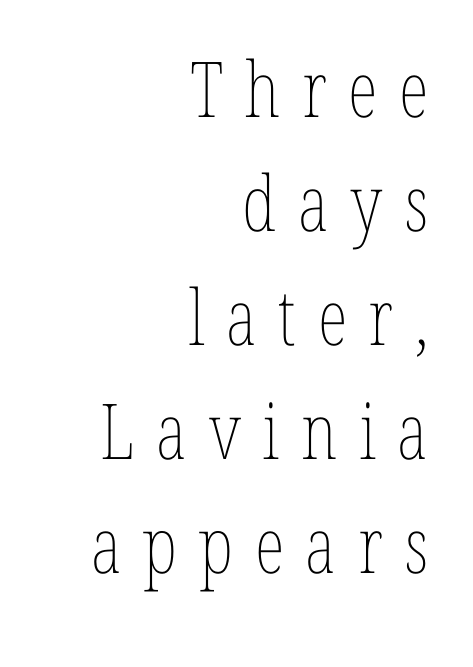
{"italic": "no", "bold": "no", "weight": "thin", "width": "condensed", "stroke_contrast": "low", "x_height": "medium", "monospaced": "no", "underline": "no", "align": "right", "line_spacing": "normal", "line_spacing_ratio": 1.48, "letter_spacing": "wide", "letter_spacing_em": 0.28, "glyph_px": 77}
